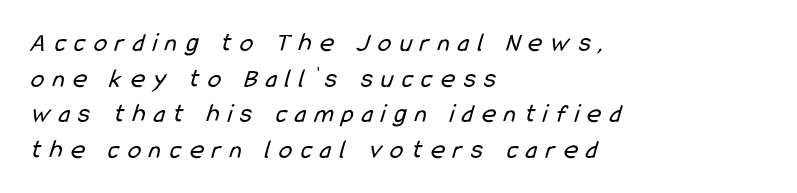
{"bold": "no", "underline": "no", "align": "left", "line_spacing": "normal", "line_spacing_ratio": 1.32, "letter_spacing": "wide", "letter_spacing_em": 0.31, "glyph_px": 27}
